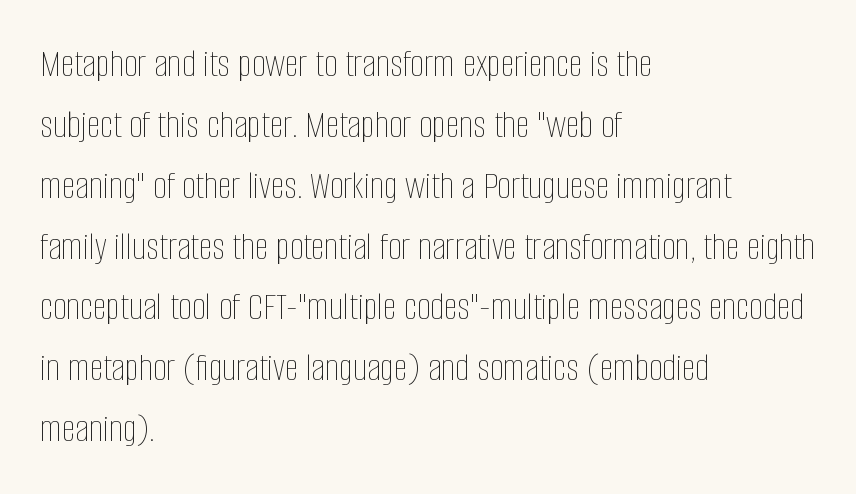
{"italic": "no", "bold": "no", "weight": "thin", "width": "condensed", "stroke_contrast": "low", "x_height": "large", "monospaced": "no", "underline": "no", "align": "left", "line_spacing": "normal", "line_spacing_ratio": 1.56, "letter_spacing": "normal", "letter_spacing_em": 0.0, "glyph_px": 39}
